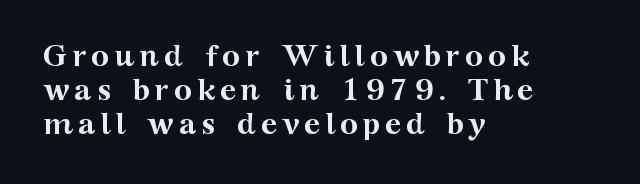
Q: Is the text bold? A: Yes.
Q: Is the text italic (slanted)? A: No, it is upright.
Q: Is the typeface a serif or a sans-serif typeface? A: Serif.
Q: Is the text underlined? A: No.
Q: How is the paragraph aligned? A: Left-aligned.
Q: Is the spacing between lines tight, normal or loose? A: Tight.
Q: Width (condensed, normal, or wide)? A: Wide.
Q: Stroke contrast? A: Medium.
Q: x-height? A: Medium.
Q: Monospaced? A: No.
